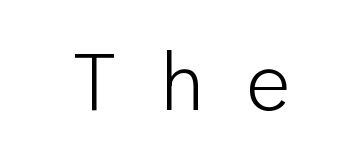
{"serif": "no", "italic": "no", "bold": "no", "weight": "light", "width": "normal", "stroke_contrast": "low", "x_height": "medium", "underline": "no", "letter_spacing": "wide", "letter_spacing_em": 0.45, "glyph_px": 79}
